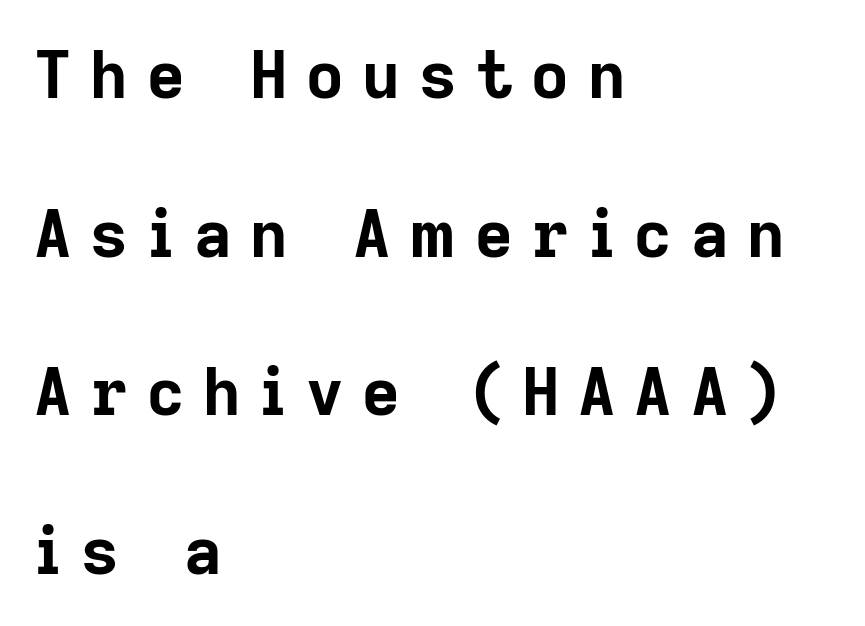
The image shows 65 px bold sans-serif type, upright; set left-aligned, loose line spacing (2.44x), unusually wide letter spacing (+0.29 em), not underlined; low stroke contrast and a medium x-height.
